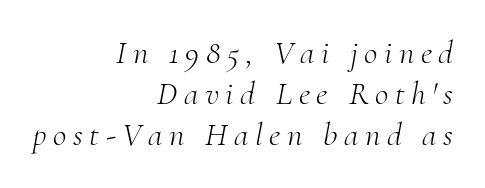
Q: Is the text bold? A: No.
Q: Is the text italic (slanted)? A: Yes, it leans right by about 10 degrees.
Q: Is the typeface a serif or a sans-serif typeface? A: Serif.
Q: Is the text underlined? A: No.
Q: How is the paragraph aligned? A: Right-aligned.
Q: Is the spacing between letters normal or unusually wide? A: Unusually wide.
Q: Is the spacing between lines tight, normal or loose? A: Normal.
Q: Width (condensed, normal, or wide)? A: Normal.
Q: Stroke contrast? A: Medium.
Q: x-height? A: Small.
Q: Monospaced? A: No.
